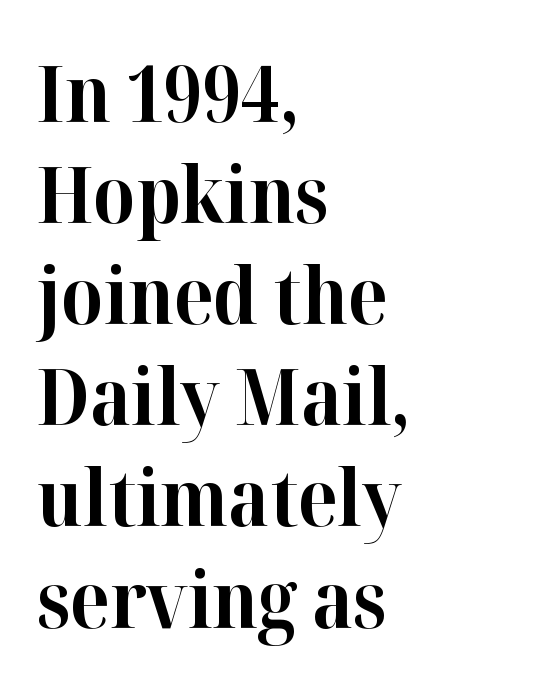
The image shows 79 px bold serif type, upright; set left-aligned, normal line spacing (1.28x), normal letter spacing, not underlined; high stroke contrast and a medium x-height.
